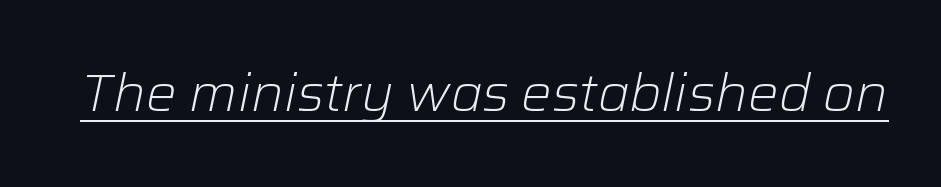
{"italic": "yes", "lean": "right", "slant_degrees": 12, "bold": "no", "weight": "light", "width": "normal", "stroke_contrast": "low", "x_height": "medium", "monospaced": "no", "underline": "yes", "letter_spacing": "normal", "letter_spacing_em": 0.0, "glyph_px": 51}
